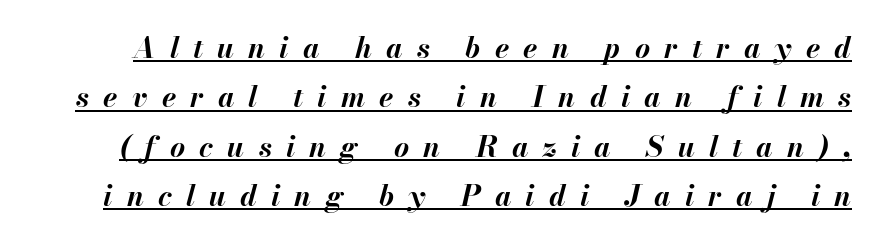
Q: Is the text bold? A: Yes.
Q: Is the text italic (slanted)? A: Yes, it leans right by about 13 degrees.
Q: Is the text underlined? A: Yes.
Q: Is the spacing between letters normal or unusually wide? A: Unusually wide.
Q: Is the spacing between lines tight, normal or loose? A: Normal.
Q: Width (condensed, normal, or wide)? A: Normal.
Q: Stroke contrast? A: Medium.
Q: x-height? A: Small.
Q: Monospaced? A: No.
